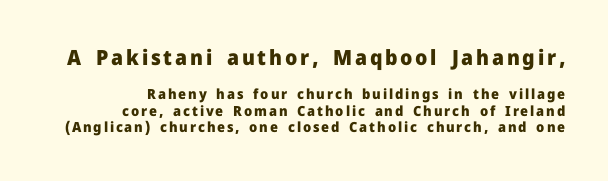
The image shows 21 px bold type, upright; set right-aligned, line spacing 1.17x, not underlined; the first (top) block is 1.5x larger.
